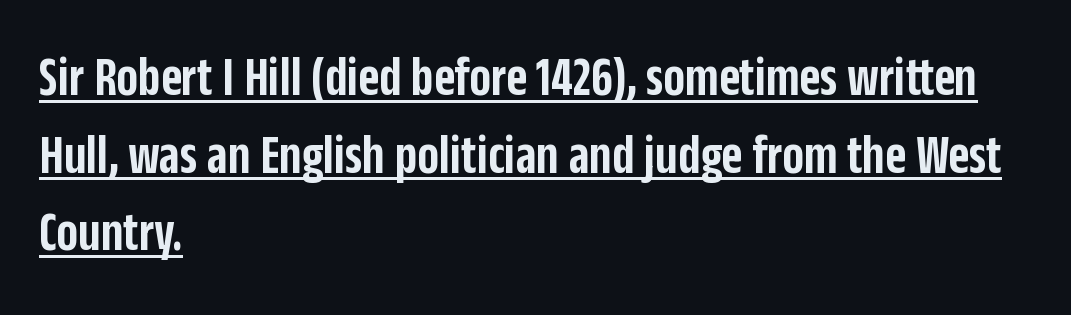
Normally led — the rows are evenly, conventionally spaced. These lines are rendered in a variable-pitch font. Typographically, this falls in the sans-serif category. Posture: upright roman. What weight is shown? A semibold, between regular and bold.
